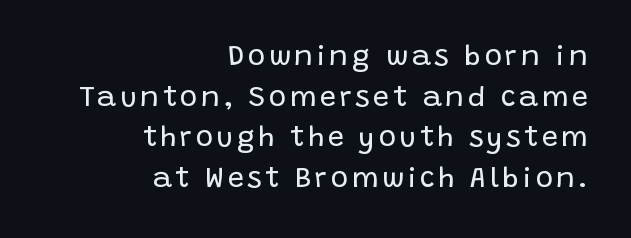
Do the characters align in a grid? No, the font is proportional. Type without underlining. Examine the stroke ends and you'll find no serifs. The strokes carry an ordinary text weight at most.
